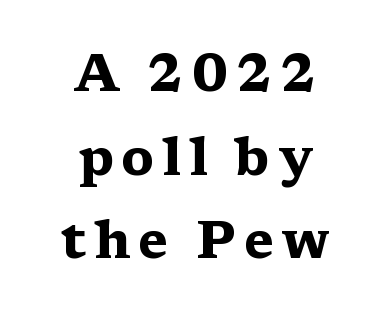
Heavy-handed strokes throughout: this text is bold. Each letter's strokes conclude with small projecting serifs. Lines of text with bare space underneath. The letters advance in unequal steps, a hallmark of proportional type.
